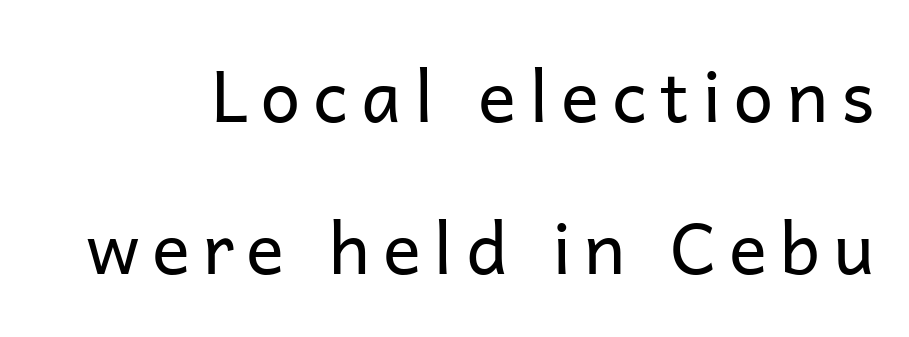
{"serif": "no", "italic": "no", "bold": "no", "weight": "regular", "width": "normal", "stroke_contrast": "low", "x_height": "medium", "monospaced": "no", "underline": "no", "line_spacing": "loose", "line_spacing_ratio": 2.14, "glyph_px": 71}
